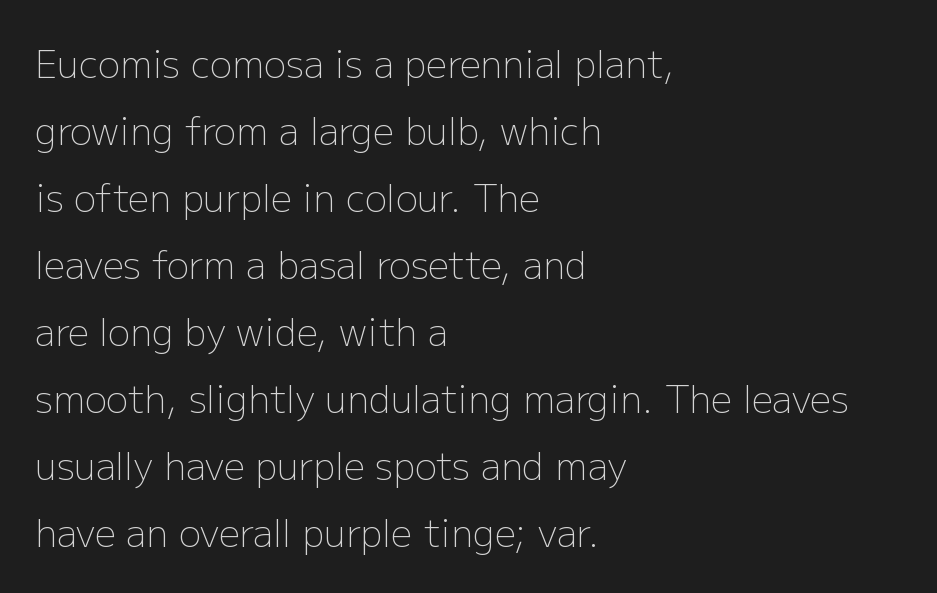
{"serif": "no", "italic": "no", "bold": "no", "weight": "light", "width": "normal", "stroke_contrast": "low", "x_height": "medium", "monospaced": "no", "underline": "no", "align": "left", "line_spacing_ratio": 1.81, "letter_spacing": "normal", "letter_spacing_em": 0.0, "glyph_px": 37}
